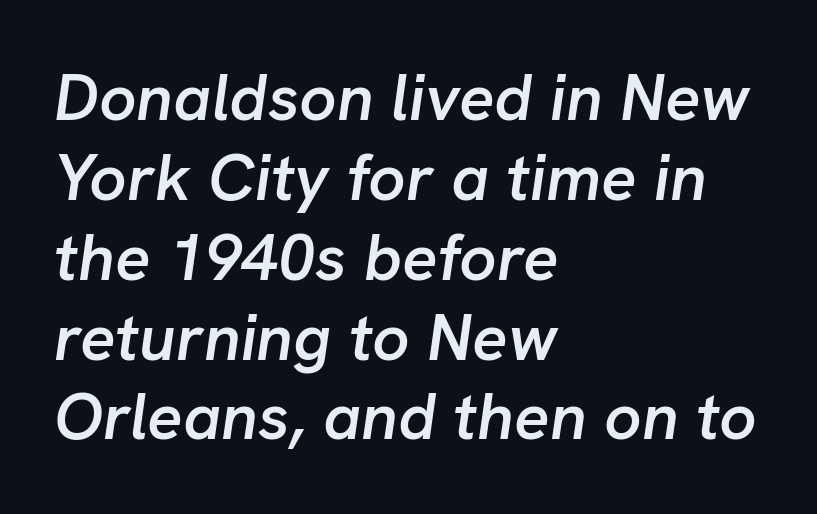
The image shows 66 px semibold type, italic (leaning right); set left-aligned, line spacing 1.21x, normal letter spacing, not underlined; low stroke contrast and a medium x-height.
